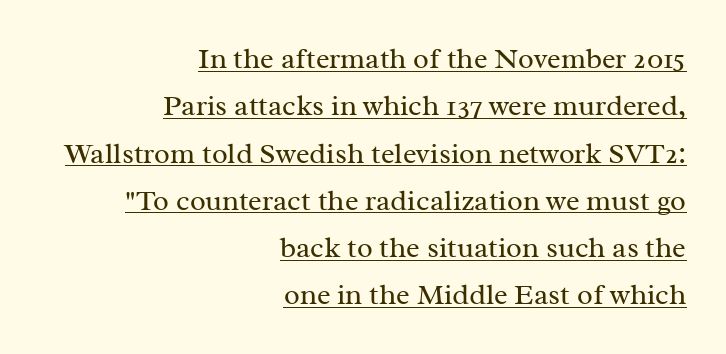
In terms of posture, this sample is upright. I'd call this a serif setting — the letters wear small feet. Summary of weight: not heavy and not bold. Compared with typical body copy, the letter spacing here is the same. What's the leading like? Ordinary, nothing unusual.
